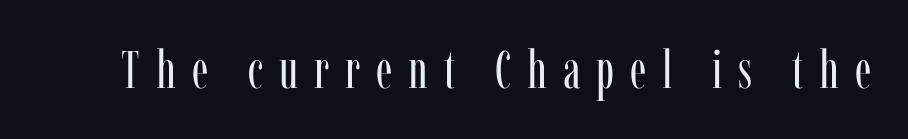
Stroke mass is kept to a normal reading level or below. The letters advance in unequal steps, a hallmark of proportional type. Look at the bottom of the vertical strokes: they flare into serifs here. Unmarked baselines from the first word to the last. A typesetter would call this heavily tracked-out type. The typography opts for an upright posture over an oblique one.
